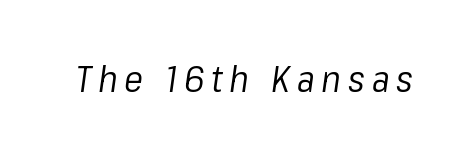
{"italic": "yes", "lean": "right", "slant_degrees": 8, "bold": "no", "weight": "regular", "width": "normal", "stroke_contrast": "low", "x_height": "medium", "monospaced": "no", "underline": "no", "glyph_px": 36}
